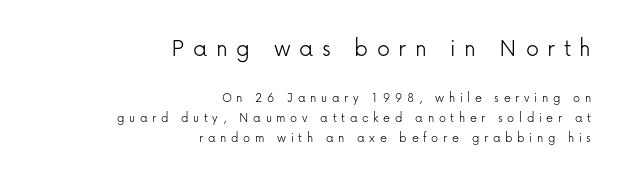
Letters have the restrained weight of plain body copy at most. In terms of leading, this rendering sits right in the middle. Visually the block forms a straight wall on the right and a jagged coastline on the left. Honestly, the letter spacing is so wide it's the main thing you notice. Check under the words: just untouched page.
